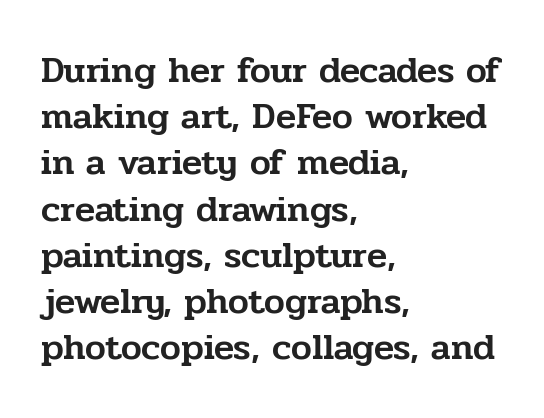
{"serif": "yes", "italic": "no", "width": "normal", "stroke_contrast": "low", "x_height": "medium", "monospaced": "no", "underline": "no", "align": "left", "line_spacing": "normal", "line_spacing_ratio": 1.25, "letter_spacing": "normal", "letter_spacing_em": 0.0, "glyph_px": 37}
